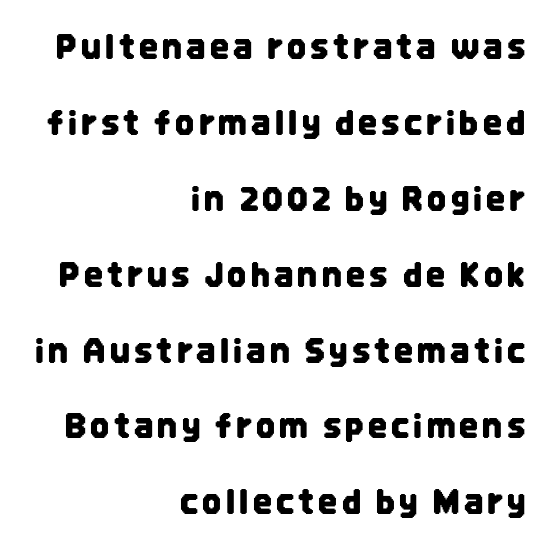
The image shows 33 px condensed sans-serif type, upright; set right-aligned, loose line spacing (2.3x), not underlined; low stroke contrast and a large x-height.
